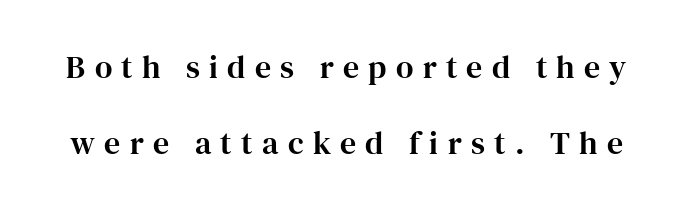
{"serif": "yes", "italic": "no", "width": "normal", "stroke_contrast": "high", "x_height": "medium", "monospaced": "no", "underline": "no", "line_spacing": "loose", "line_spacing_ratio": 2.36, "letter_spacing": "wide", "letter_spacing_em": 0.29, "glyph_px": 32}
